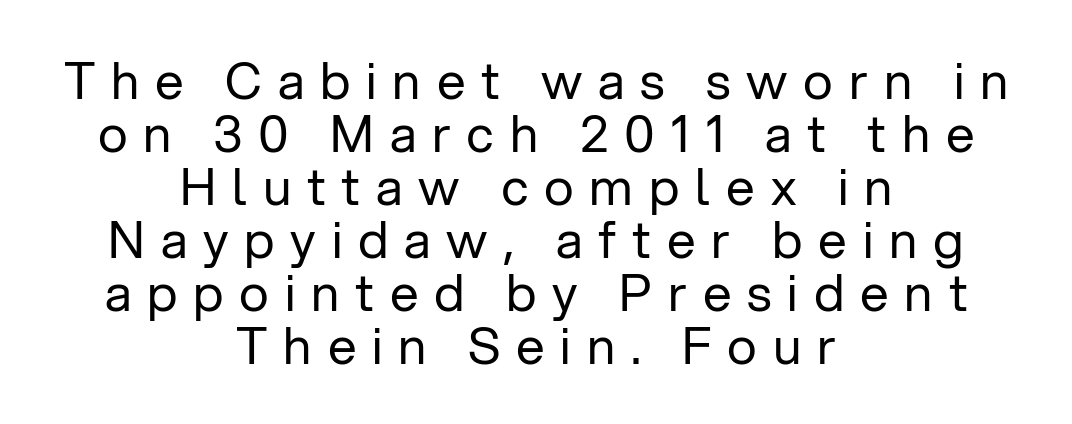
The image shows 51 px regular-weight sans-serif type, upright; set centered, tight line spacing (1.04x), unusually wide letter spacing (+0.31 em), not underlined; low stroke contrast and a medium x-height.
